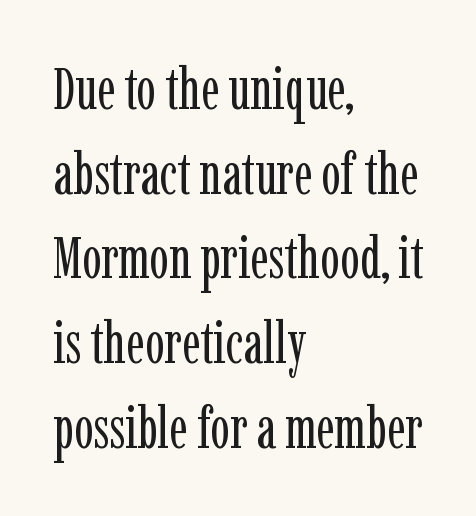
{"serif": "yes", "italic": "no", "bold": "no", "weight": "regular", "width": "condensed", "stroke_contrast": "low", "x_height": "medium", "monospaced": "no", "underline": "no", "align": "left", "line_spacing": "normal", "line_spacing_ratio": 1.46, "letter_spacing": "normal", "letter_spacing_em": 0.0, "glyph_px": 58}
